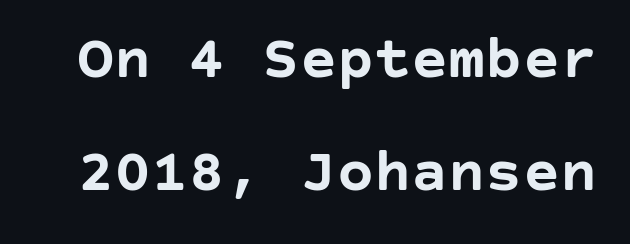
Q: Is the text bold? A: Yes.
Q: Is the text italic (slanted)? A: No, it is upright.
Q: Is the typeface a serif or a sans-serif typeface? A: Sans-serif.
Q: Is the text underlined? A: No.
Q: Is the spacing between letters normal or unusually wide? A: Normal.
Q: Width (condensed, normal, or wide)? A: Normal.
Q: Stroke contrast? A: Low.
Q: x-height? A: Large.
